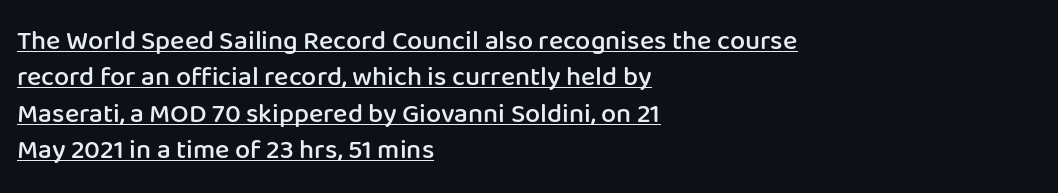
Reading down the block, your eye returns to a fixed left position each line. Is the letter spacing exaggerated? No — it looks like the ordinary default. Ordinary non-slanted type is in use. Typographic density is moderately raised because the face is semibold. The vertical gap from one line to the next is medium.
